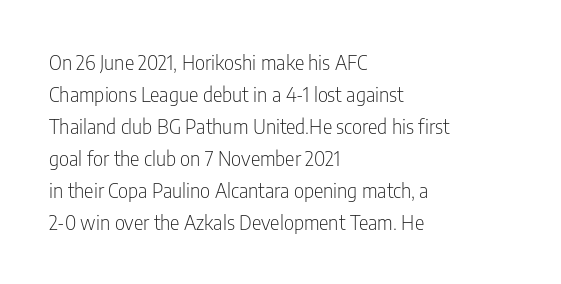
Q: Is the text bold? A: No.
Q: Is the text italic (slanted)? A: No, it is upright.
Q: Is the text underlined? A: No.
Q: How is the paragraph aligned? A: Left-aligned.
Q: Is the spacing between letters normal or unusually wide? A: Normal.
Q: Is the spacing between lines tight, normal or loose? A: Normal.
